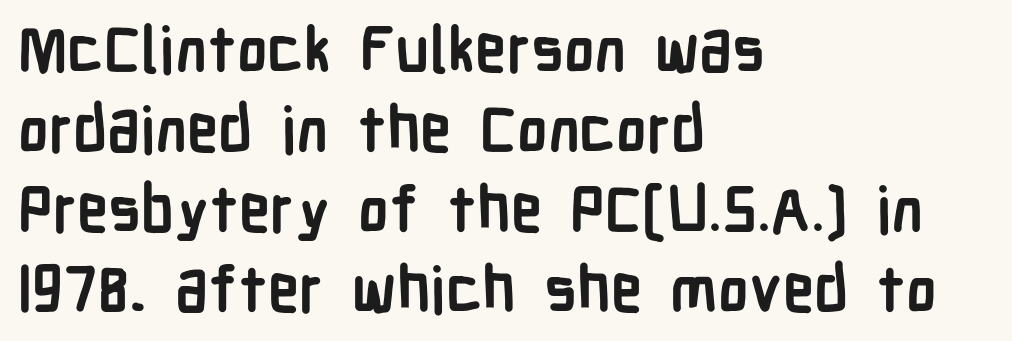
The typesetting leans heavy: a genuine bold. Plain, unruled lines of type. The rendering uses natural spacing where letterforms have individual widths. A typesetter would call this leading conventional body-copy spacing.
